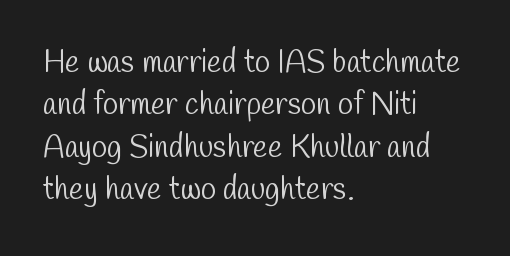
Reading down the block, your eye returns to a fixed left position each line. The space directly below the letters is spotless. Weight: regular or lighter. Each letter keeps its own natural width here, so spacing adapts to shape.
